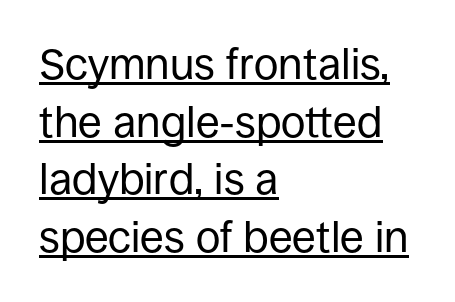
Q: Is the text bold? A: No.
Q: Is the text italic (slanted)? A: No, it is upright.
Q: Is the typeface a serif or a sans-serif typeface? A: Sans-serif.
Q: Is the text underlined? A: Yes.
Q: How is the paragraph aligned? A: Left-aligned.
Q: Is the spacing between letters normal or unusually wide? A: Normal.
Q: Is the spacing between lines tight, normal or loose? A: Normal.
Q: Width (condensed, normal, or wide)? A: Normal.
Q: Stroke contrast? A: Low.
Q: x-height? A: Large.
Q: Monospaced? A: No.
